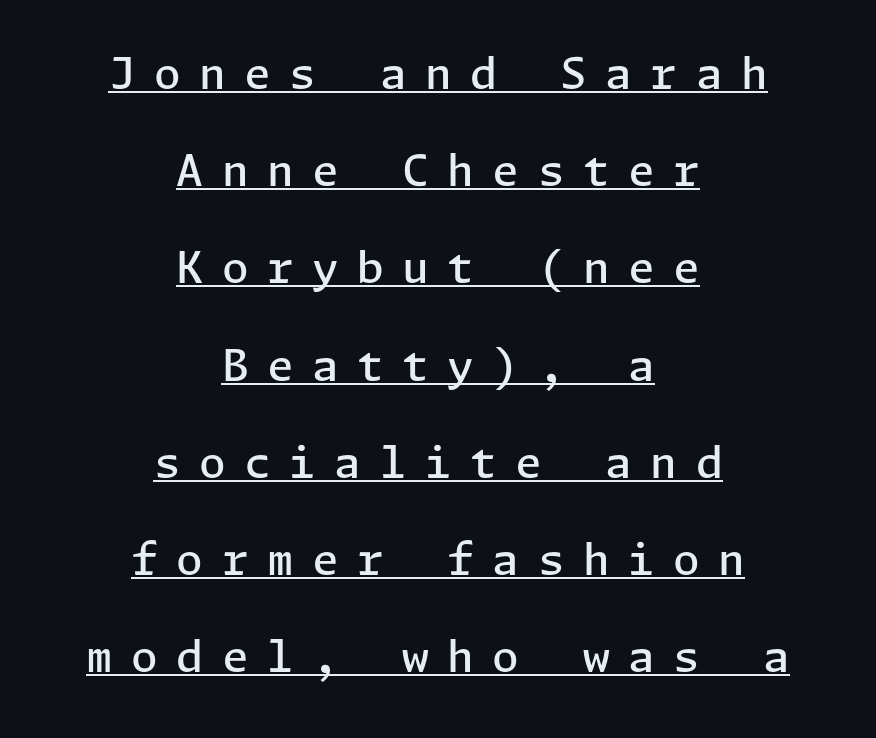
The image shows 43 px semibold sans-serif type, upright; set centered, loose line spacing (2.26x), unusually wide letter spacing (+0.43 em), underlined; low stroke contrast and a medium x-height.
